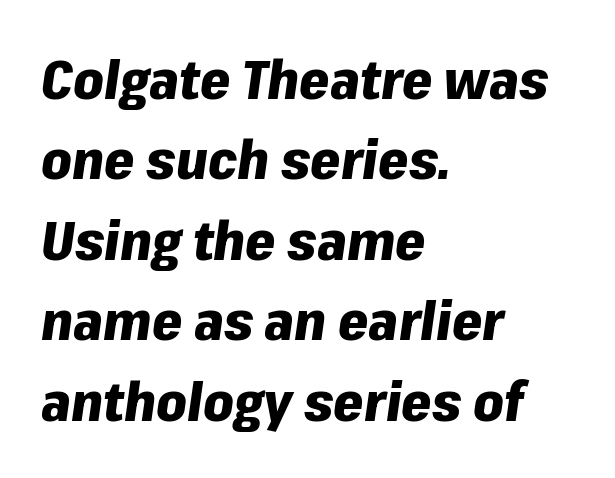
Q: Is the text bold? A: Yes.
Q: Is the text italic (slanted)? A: Yes, it leans right by about 8 degrees.
Q: Is the text underlined? A: No.
Q: How is the paragraph aligned? A: Left-aligned.
Q: Is the spacing between letters normal or unusually wide? A: Normal.
Q: Is the spacing between lines tight, normal or loose? A: Normal.
Q: Width (condensed, normal, or wide)? A: Normal.
Q: Stroke contrast? A: Low.
Q: x-height? A: Medium.
Q: Monospaced? A: No.
